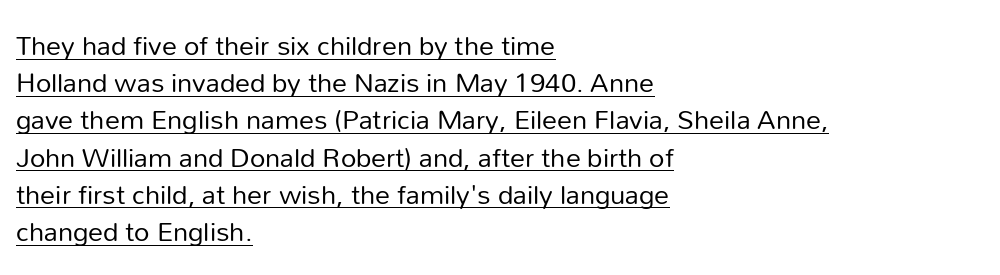
Stroke thickness stays within the range of a standard reading face or lighter. Observe the absence of serifs on each vertical stroke in this sample. The lines in this sample share a left origin and differ only in where they stop. Designer's note — italics off, roman on.
